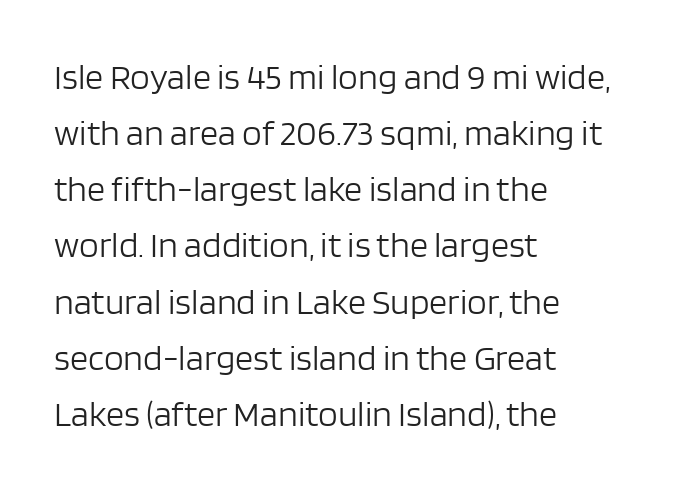
{"serif": "no", "italic": "no", "bold": "no", "weight": "light", "width": "normal", "stroke_contrast": "low", "x_height": "large", "monospaced": "no", "underline": "no", "align": "left", "line_spacing": "normal", "line_spacing_ratio": 1.56, "letter_spacing": "normal", "letter_spacing_em": 0.0, "glyph_px": 36}
